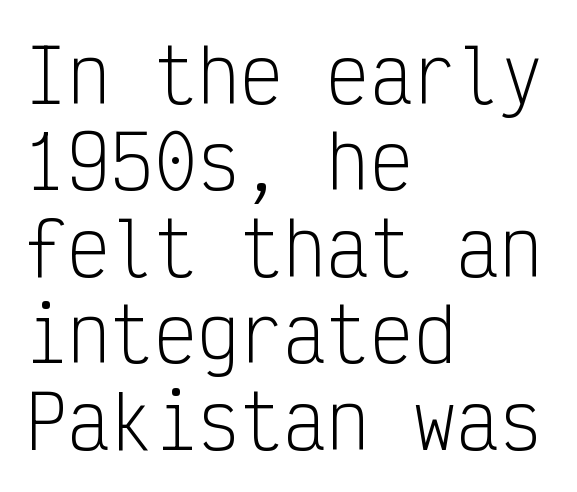
Q: Is the text bold? A: No.
Q: Is the text italic (slanted)? A: No, it is upright.
Q: Is the typeface a serif or a sans-serif typeface? A: Sans-serif.
Q: Is the text underlined? A: No.
Q: How is the paragraph aligned? A: Left-aligned.
Q: Is the spacing between letters normal or unusually wide? A: Normal.
Q: Width (condensed, normal, or wide)? A: Condensed.
Q: Stroke contrast? A: Low.
Q: x-height? A: Medium.
Q: Monospaced? A: Yes.
